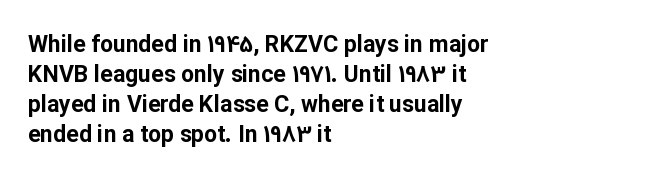
Q: Is the text bold? A: Yes.
Q: Is the text italic (slanted)? A: No, it is upright.
Q: Is the text underlined? A: No.
Q: How is the paragraph aligned? A: Left-aligned.
Q: Is the spacing between letters normal or unusually wide? A: Normal.
Q: Is the spacing between lines tight, normal or loose? A: Normal.
